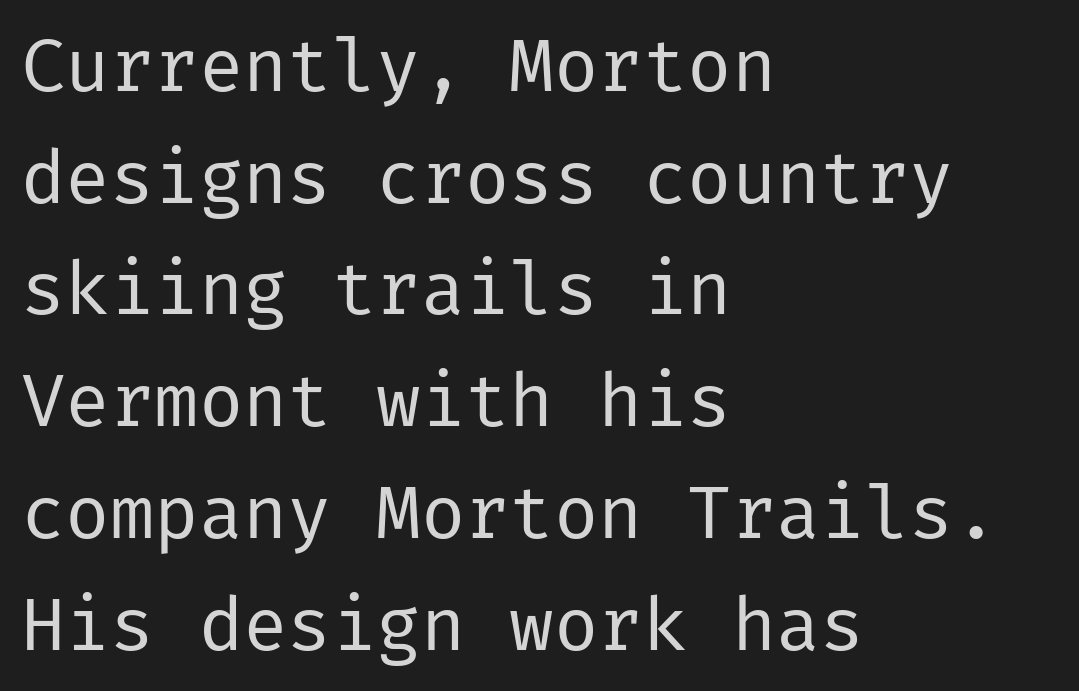
Italic? Not at all — the glyphs are vertical. This is not heavy type; no bold has been used. This sample keeps an unexceptional amount of space between lines. Bare-footed words on every line.
